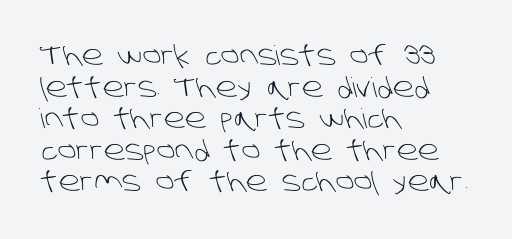
Q: Is the text bold? A: No.
Q: Is the text underlined? A: No.
Q: How is the paragraph aligned? A: Left-aligned.
Q: Is the spacing between letters normal or unusually wide? A: Normal.
